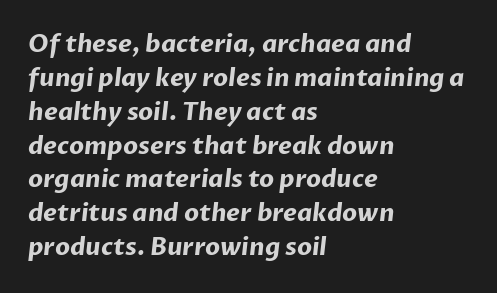
The image shows 24 px bold type; set left-aligned, normal line spacing (1.41x), normal letter spacing, not underlined.
